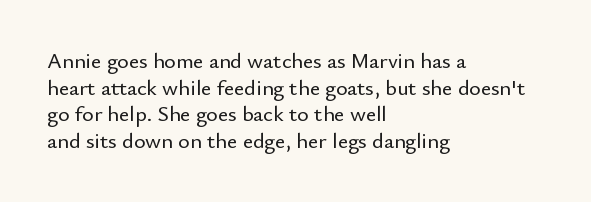
Q: Is the text italic (slanted)? A: No, it is upright.
Q: Is the text underlined? A: No.
Q: How is the paragraph aligned? A: Left-aligned.
Q: Is the spacing between letters normal or unusually wide? A: Normal.
